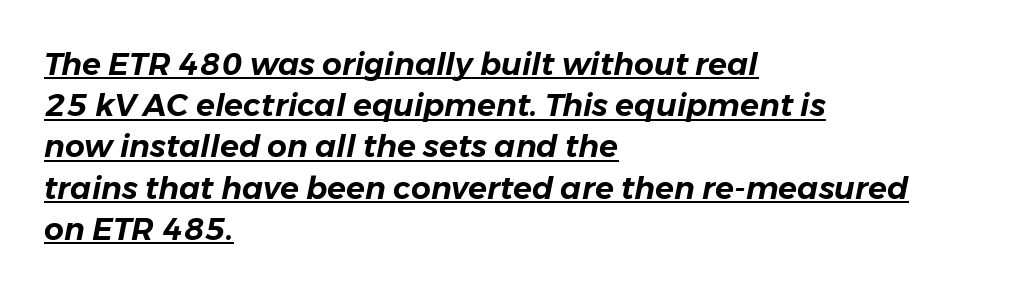
{"italic": "yes", "lean": "right", "slant_degrees": 11, "width": "normal", "stroke_contrast": "low", "x_height": "medium", "monospaced": "no", "underline": "yes", "align": "left", "line_spacing": "normal", "line_spacing_ratio": 1.33, "letter_spacing": "normal", "letter_spacing_em": 0.0, "glyph_px": 31}
